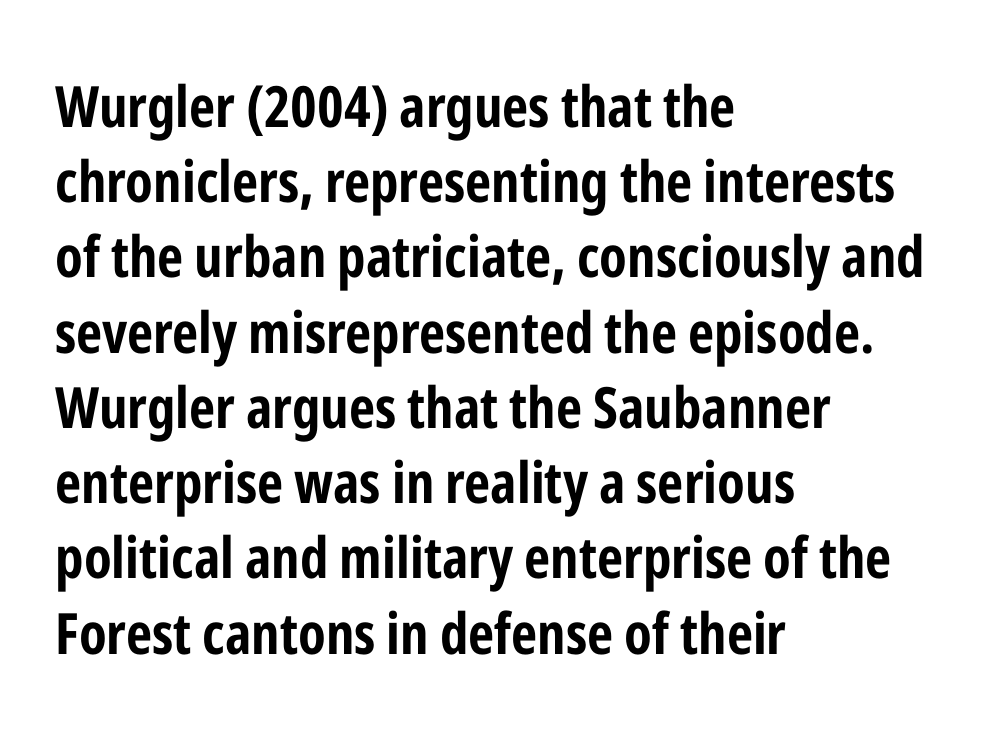
Q: Is the text bold? A: Yes.
Q: Is the text italic (slanted)? A: No, it is upright.
Q: Is the typeface a serif or a sans-serif typeface? A: Sans-serif.
Q: Is the text underlined? A: No.
Q: How is the paragraph aligned? A: Left-aligned.
Q: Is the spacing between letters normal or unusually wide? A: Normal.
Q: Is the spacing between lines tight, normal or loose? A: Normal.
Q: Width (condensed, normal, or wide)? A: Condensed.
Q: Stroke contrast? A: Low.
Q: x-height? A: Medium.
Q: Monospaced? A: No.
